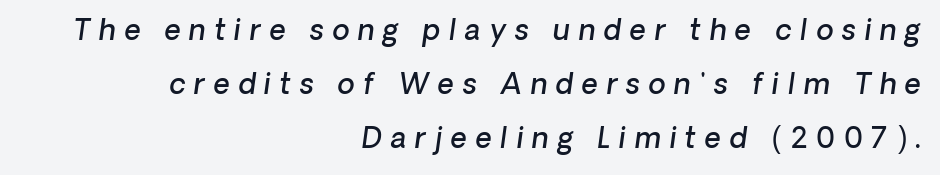
The image shows 28 px semibold sans-serif type; set right-aligned, loose line spacing (1.93x), unusually wide letter spacing (+0.31 em), not underlined; low stroke contrast and a medium x-height.
